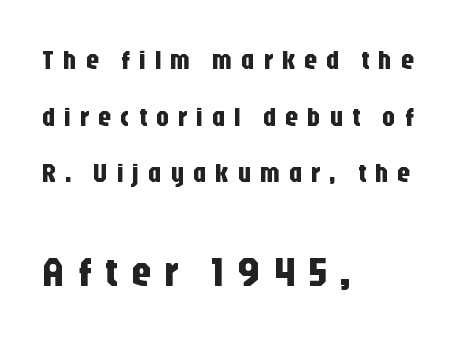
{"serif": "no", "italic": "no", "width": "condensed", "stroke_contrast": "low", "x_height": "large", "monospaced": "no", "underline": "no", "align": "left", "line_spacing": "loose", "line_spacing_ratio": 2.1, "letter_spacing": "wide", "letter_spacing_em": 0.32, "larger_block": "second", "size_ratio": 1.52, "glyph_px": 41}
